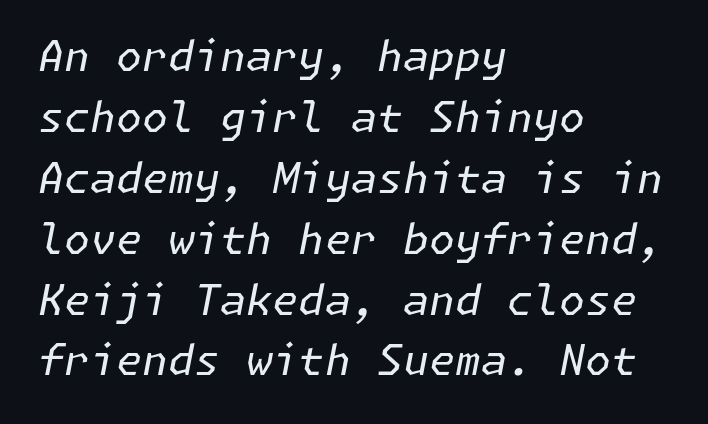
{"italic": "yes", "lean": "right", "slant_degrees": 11, "bold": "no", "weight": "regular", "width": "normal", "stroke_contrast": "low", "x_height": "medium", "underline": "no", "align": "left", "line_spacing": "normal", "line_spacing_ratio": 1.45, "letter_spacing": "normal", "letter_spacing_em": 0.0, "glyph_px": 42}
